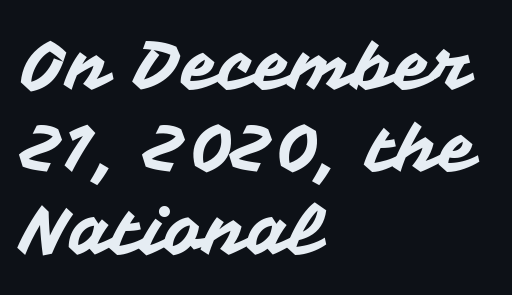
{"serif": "no", "width": "normal", "stroke_contrast": "medium", "x_height": "medium", "monospaced": "no", "underline": "no", "align": "left", "line_spacing_ratio": 1.21, "letter_spacing": "normal", "letter_spacing_em": 0.0, "glyph_px": 68}
